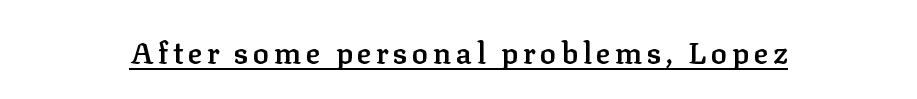
The image shows 30 px semibold serif type, upright; set underlined; low stroke contrast and a medium x-height.
